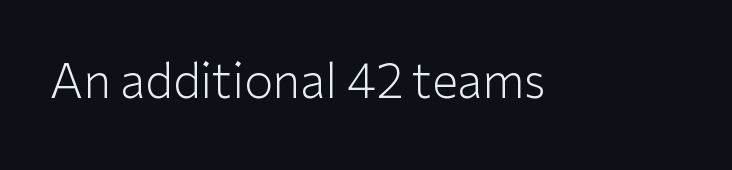
{"serif": "no", "italic": "no", "bold": "no", "weight": "light", "width": "normal", "stroke_contrast": "low", "x_height": "medium", "monospaced": "no", "underline": "no", "letter_spacing": "normal", "letter_spacing_em": 0.0, "glyph_px": 47}
